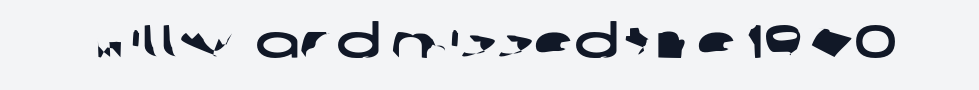
The image shows 47 px wide sans-serif type; set normal letter spacing, not underlined; low stroke contrast and a large x-height.
